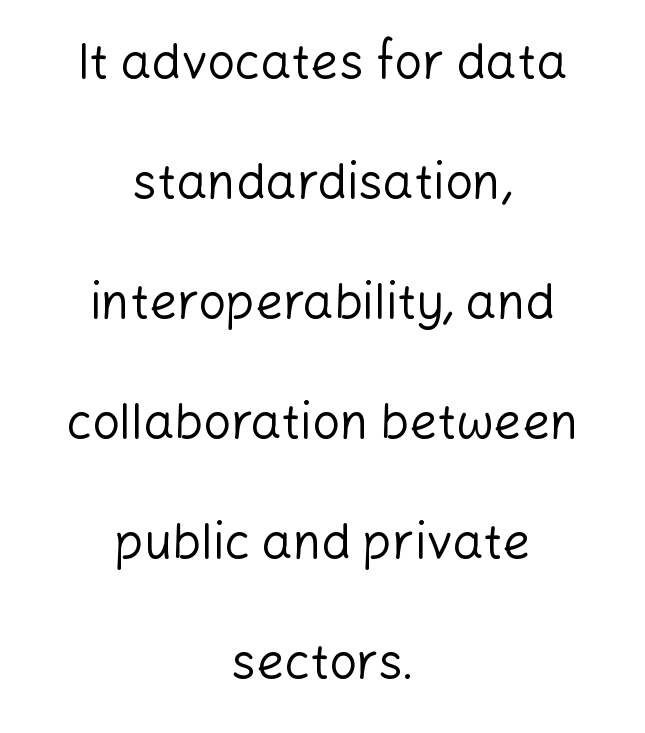
The image shows 49 px regular-weight sans-serif type, upright; set centered, loose line spacing (2.45x), normal letter spacing, not underlined; low stroke contrast and a medium x-height.
